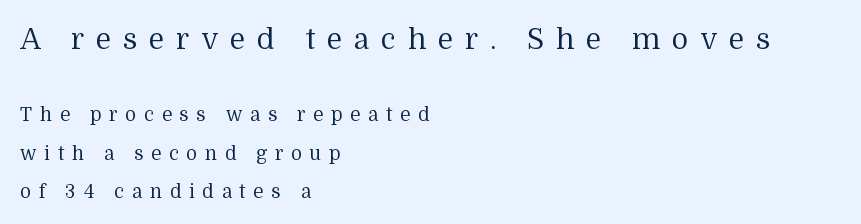
Q: Is the text bold? A: No.
Q: Is the text italic (slanted)? A: No, it is upright.
Q: Is the typeface a serif or a sans-serif typeface? A: Serif.
Q: Is the text underlined? A: No.
Q: How is the paragraph aligned? A: Left-aligned.
Q: Is the spacing between letters normal or unusually wide? A: Unusually wide.
Q: Is the spacing between lines tight, normal or loose? A: Loose.
Q: Which block of text is set in a larger size, the first (top) or the second (bottom)? A: The first (top) one.
Q: Width (condensed, normal, or wide)? A: Normal.
Q: Stroke contrast? A: Medium.
Q: x-height? A: Medium.
Q: Monospaced? A: No.
